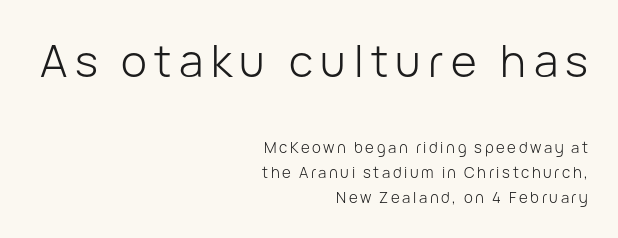
{"serif": "no", "italic": "no", "bold": "no", "weight": "light", "width": "normal", "stroke_contrast": "low", "x_height": "medium", "monospaced": "no", "underline": "no", "align": "right", "line_spacing": "normal", "line_spacing_ratio": 1.64, "larger_block": "first", "size_ratio": 2.93, "glyph_px": 44}
